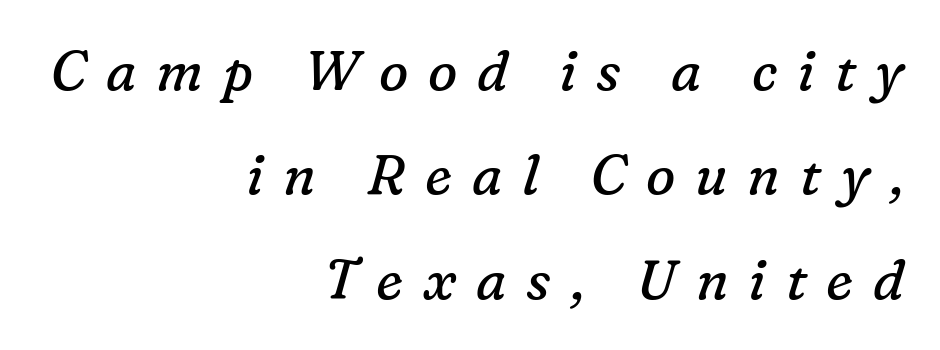
The image shows 55 px regular-weight serif type, italic (leaning right); set right-aligned, loose line spacing (1.9x), unusually wide letter spacing (+0.36 em), not underlined; low stroke contrast and a medium x-height.
